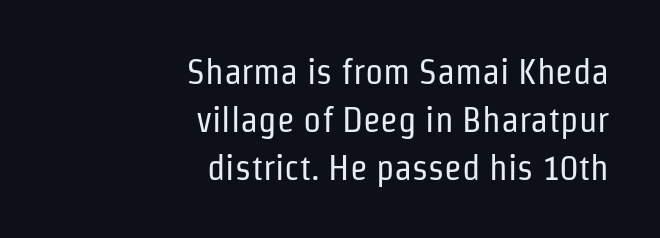
Each stroke keeps to a modest, everyday thickness or less. You could not count columns in this text — the font is proportionally spaced. The text was rendered using a sans face with plain stroke endings. The rendering keeps characters at their native spacing.
